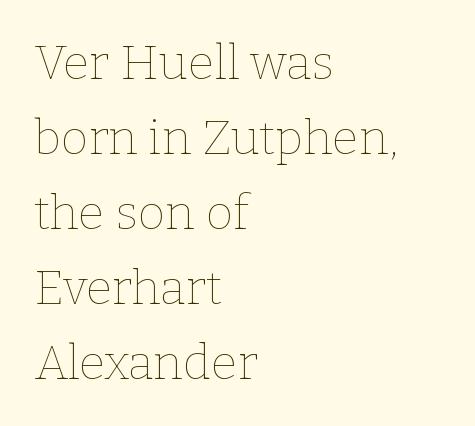
The image shows 48 px thin type, upright; set left-aligned, normal line spacing (1.56x), normal letter spacing, not underlined; low stroke contrast and a medium x-height.
